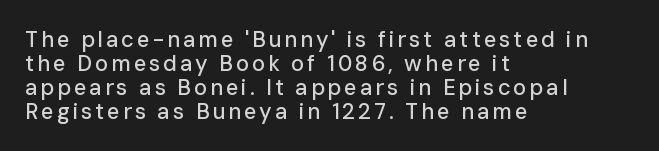
{"italic": "no", "underline": "no", "align": "left", "line_spacing": "tight", "line_spacing_ratio": 1.09, "glyph_px": 22}
